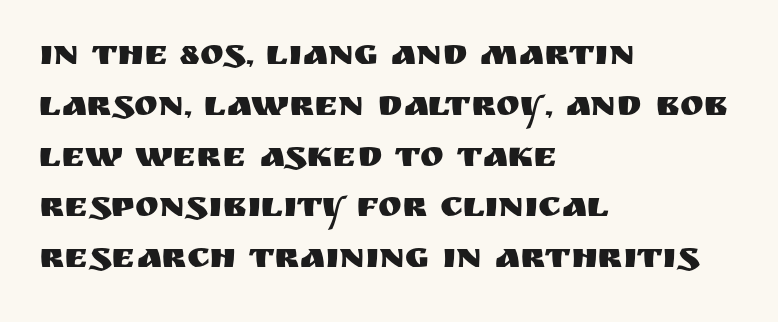
The image shows 36 px sans-serif type, upright; set left-aligned, normal line spacing (1.41x), normal letter spacing, not underlined; medium stroke contrast and a large x-height.
